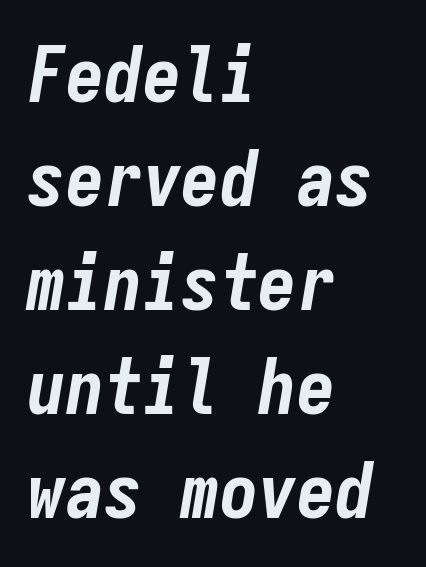
Which margin do the lines hug? The left one — the right edge is uneven. Rendered with sloped, italic letterforms. The leading is moderate, giving the passage an even texture. Nobody touched the tracking dial on this one.
